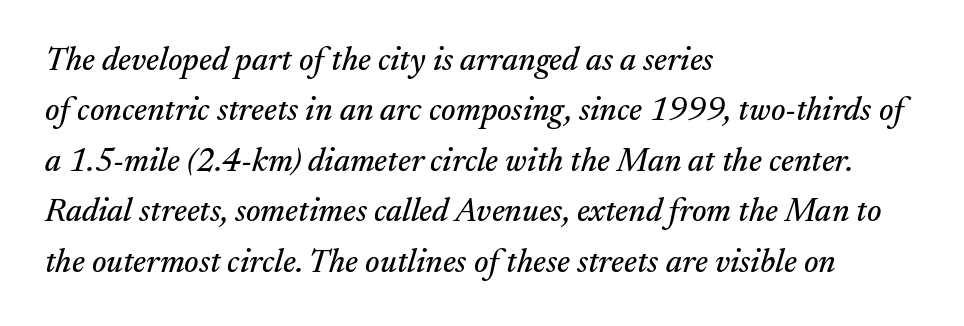
The image shows 33 px serif type, italic (leaning right); set left-aligned, normal line spacing (1.53x), normal letter spacing, not underlined; medium stroke contrast and a small x-height.
